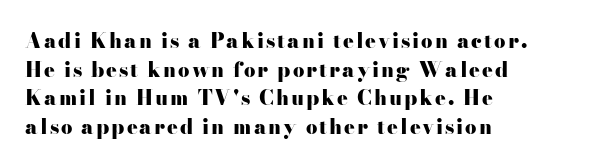
The text block is weighted toward the left margin, trailing off unevenly rightward. Words float on clear page, feet unadorned. How would I describe the line gaps? Plain and ordinary. Its strokes are broad and dark, the hallmark of bold type. This sample uses an upright cut, with every glyph sitting square on the baseline.
